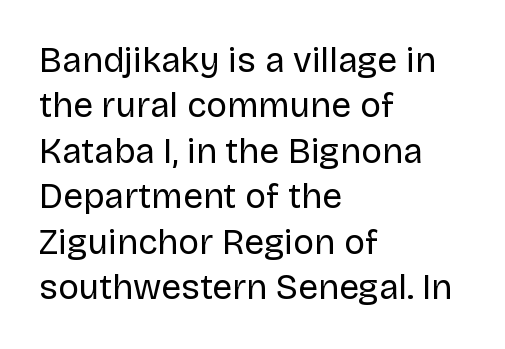
The image shows 35 px regular-weight sans-serif type, upright; set left-aligned, normal line spacing (1.3x), normal letter spacing, not underlined; low stroke contrast and a large x-height.
